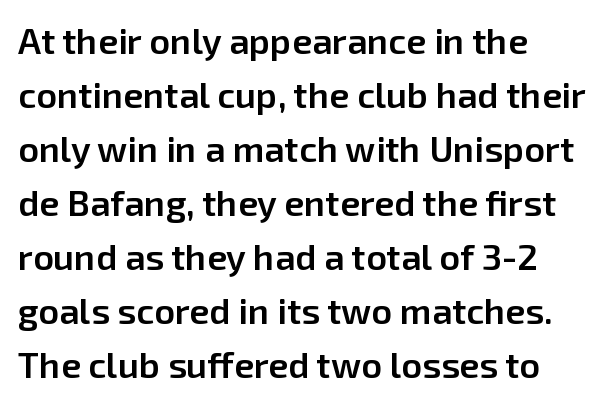
Q: Is the text bold? A: Semi-bold.
Q: Is the text italic (slanted)? A: No, it is upright.
Q: Is the typeface a serif or a sans-serif typeface? A: Sans-serif.
Q: Is the text underlined? A: No.
Q: How is the paragraph aligned? A: Left-aligned.
Q: Is the spacing between letters normal or unusually wide? A: Normal.
Q: Is the spacing between lines tight, normal or loose? A: Normal.
Q: Width (condensed, normal, or wide)? A: Normal.
Q: Stroke contrast? A: Low.
Q: x-height? A: Medium.
Q: Monospaced? A: No.
